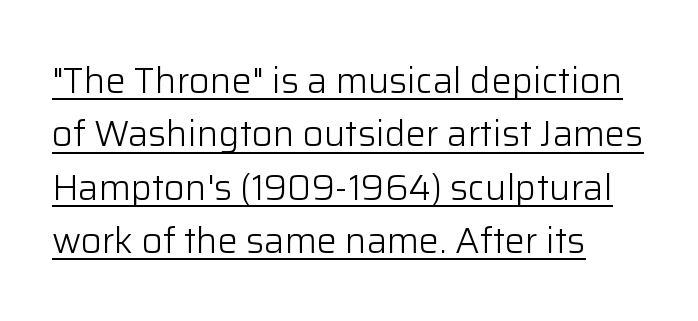
Q: Is the text bold? A: No.
Q: Is the text italic (slanted)? A: No, it is upright.
Q: Is the typeface a serif or a sans-serif typeface? A: Sans-serif.
Q: Is the text underlined? A: Yes.
Q: How is the paragraph aligned? A: Left-aligned.
Q: Is the spacing between letters normal or unusually wide? A: Normal.
Q: Is the spacing between lines tight, normal or loose? A: Normal.
Q: Width (condensed, normal, or wide)? A: Normal.
Q: Stroke contrast? A: Low.
Q: x-height? A: Medium.
Q: Monospaced? A: No.
